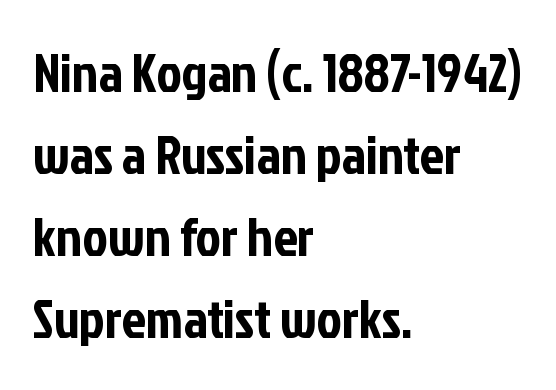
{"serif": "no", "italic": "no", "width": "condensed", "stroke_contrast": "low", "x_height": "medium", "monospaced": "no", "underline": "no", "align": "left", "line_spacing": "normal", "line_spacing_ratio": 1.52, "letter_spacing": "normal", "letter_spacing_em": 0.0, "glyph_px": 54}
